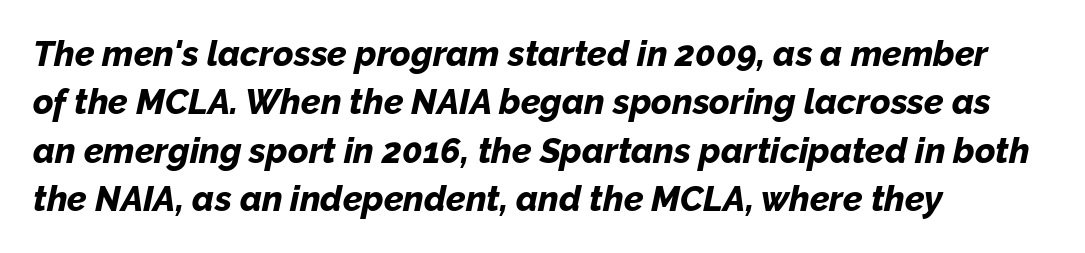
Q: Is the text bold? A: Yes.
Q: Is the text italic (slanted)? A: Yes, it leans right by about 12 degrees.
Q: Is the text underlined? A: No.
Q: How is the paragraph aligned? A: Left-aligned.
Q: Is the spacing between letters normal or unusually wide? A: Normal.
Q: Is the spacing between lines tight, normal or loose? A: Normal.
Q: Width (condensed, normal, or wide)? A: Normal.
Q: Stroke contrast? A: Low.
Q: x-height? A: Medium.
Q: Monospaced? A: No.
